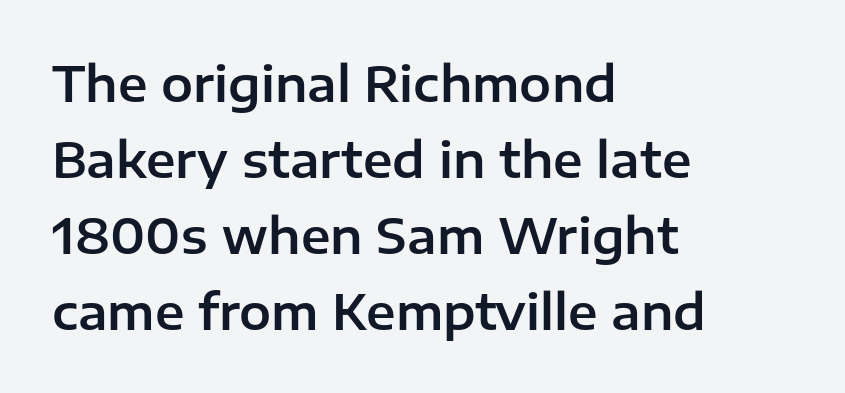
Type without underlining. Left-aligned paragraph, ragged on the right. This sample keeps an unexceptional amount of space between lines. Check where the strokes stop: nothing finishes them off — pure sans. Do the characters align in a grid? No, the font is proportional. Unlike italic type, these characters show no tilt at all.
